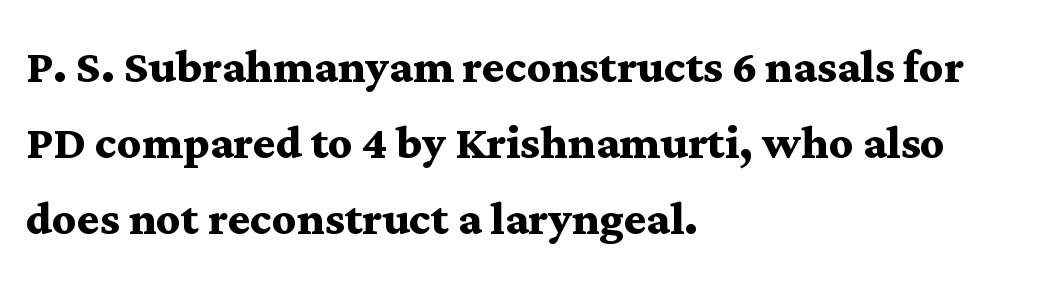
Q: Is the text bold? A: Yes.
Q: Is the text italic (slanted)? A: No, it is upright.
Q: Is the typeface a serif or a sans-serif typeface? A: Serif.
Q: Is the text underlined? A: No.
Q: How is the paragraph aligned? A: Left-aligned.
Q: Is the spacing between letters normal or unusually wide? A: Normal.
Q: Is the spacing between lines tight, normal or loose? A: Normal.
Q: Width (condensed, normal, or wide)? A: Wide.
Q: Stroke contrast? A: Medium.
Q: x-height? A: Medium.
Q: Monospaced? A: No.
